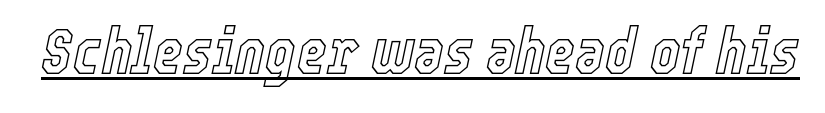
Q: Is the text italic (slanted)? A: Yes, it leans right by about 12 degrees.
Q: Is the text underlined? A: Yes.
Q: Is the spacing between letters normal or unusually wide? A: Normal.
Q: Width (condensed, normal, or wide)? A: Condensed.
Q: x-height? A: Medium.
Q: Monospaced? A: No.
